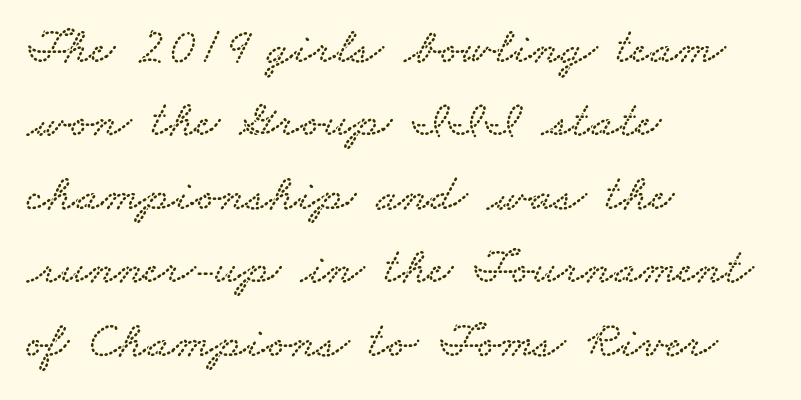
This rendering leaves character spacing at its baseline value. Baseline-to-baseline distance is the conventional proportion of letter height. Old-style or modern, the face here clearly has serifs. Honestly, there is no underline to notice here at all. Leftover space on each line is placed entirely after the last word. Here the designer chose a conventional face with non-uniform glyph widths.
